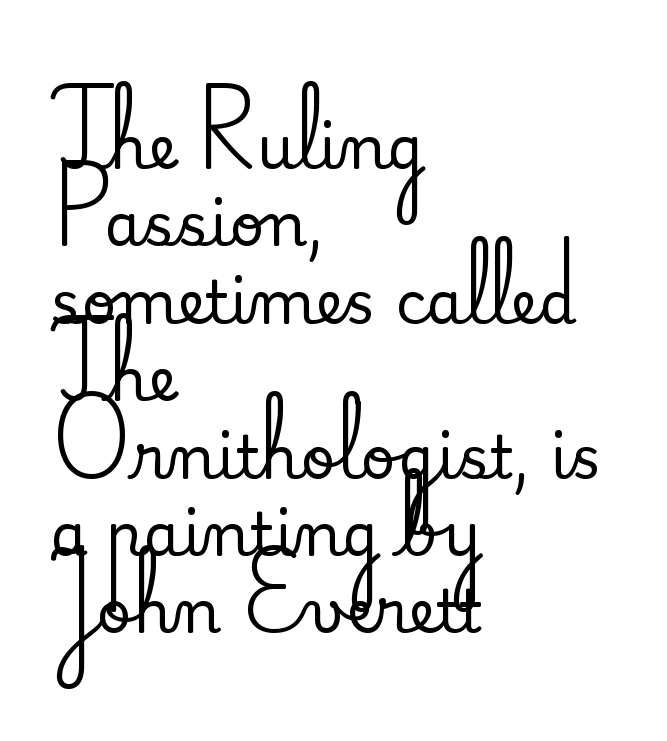
The image shows 60 px serif type, upright; set left-aligned, normal line spacing (1.29x), normal letter spacing, not underlined; medium stroke contrast and a small x-height.
